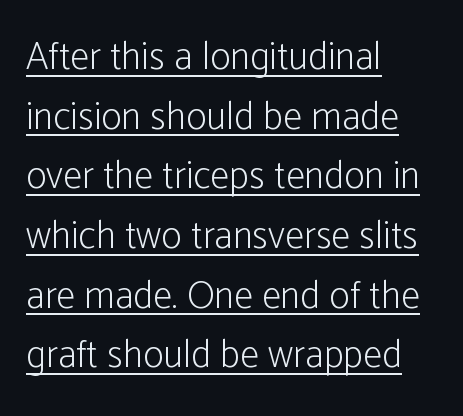
Observe the ordinary spacing: letters are neighbours, not strangers. These lines are set flush left with a ragged right edge. In terms of leading, this rendering sits right in the middle. Are there feet on the stems? There aren't — it's a sans. This rendering features underlined lettering. The weight would be labelled regular, book, light, or lighter still.
